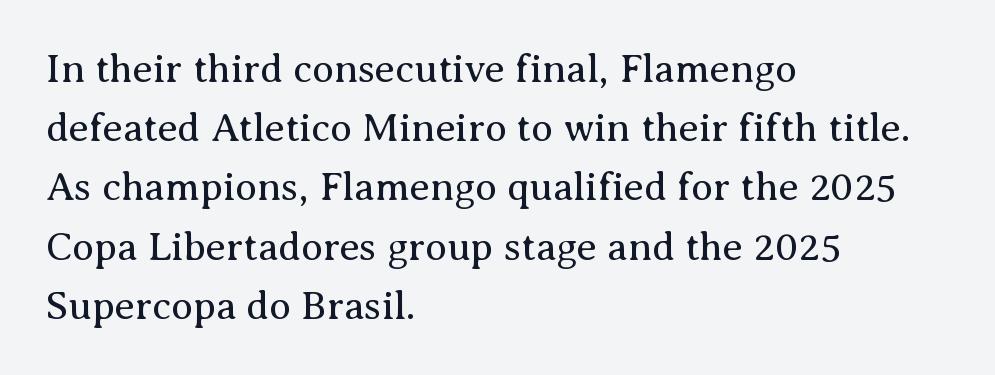
Small tapered or slab feet sit at the stroke ends, so this counts as serif. Each letter keeps its own natural width here, so spacing adapts to shape. The vertical gap from one line to the next is medium. No extra tracking has been applied to these lines. The setting favours the left margin, as ordinary paragraphs usually do.
